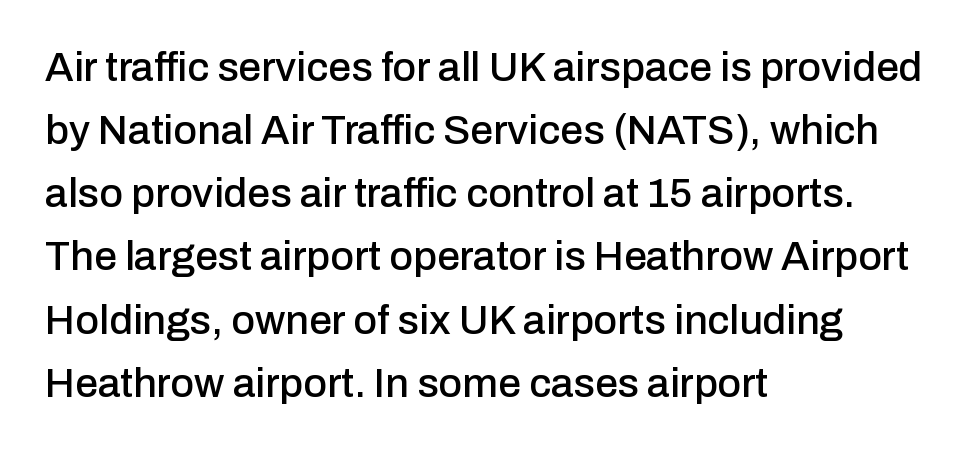
Q: Is the text italic (slanted)? A: No, it is upright.
Q: Is the typeface a serif or a sans-serif typeface? A: Sans-serif.
Q: Is the text underlined? A: No.
Q: How is the paragraph aligned? A: Left-aligned.
Q: Is the spacing between letters normal or unusually wide? A: Normal.
Q: Is the spacing between lines tight, normal or loose? A: Normal.
Q: Width (condensed, normal, or wide)? A: Normal.
Q: Stroke contrast? A: Low.
Q: x-height? A: Medium.
Q: Monospaced? A: No.
